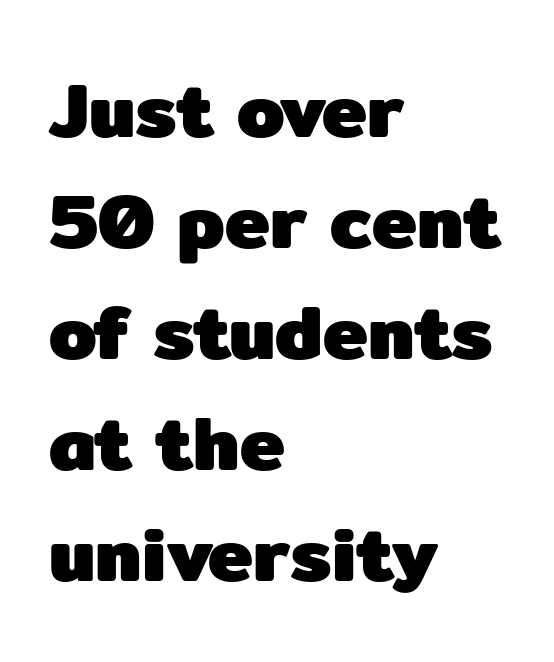
The foot of each line stays bare and open. Does the weight exceed regular? Yes, all the way to bold. Posture: upright roman. The type is set solid horizontally, with unmodified tracking. These lines stack with their left ends in a neat column. Regarding leading, the lines here are spaced in the standard way.
